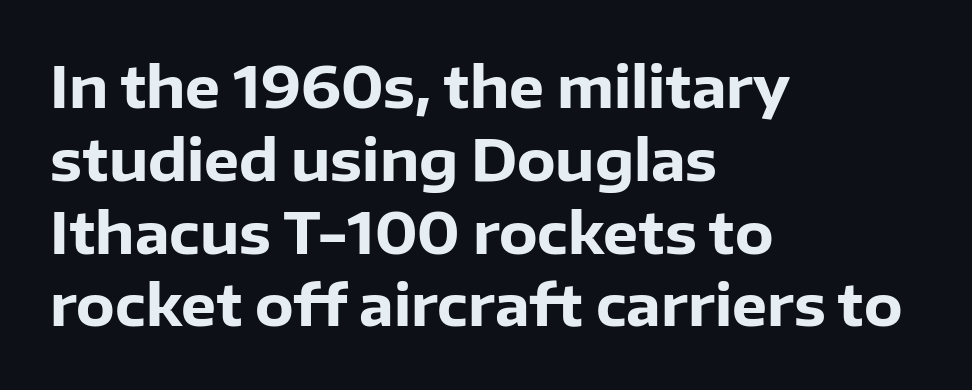
Q: Is the text bold? A: Yes.
Q: Is the text italic (slanted)? A: No, it is upright.
Q: Is the typeface a serif or a sans-serif typeface? A: Sans-serif.
Q: Is the text underlined? A: No.
Q: How is the paragraph aligned? A: Left-aligned.
Q: Is the spacing between letters normal or unusually wide? A: Normal.
Q: Is the spacing between lines tight, normal or loose? A: Normal.
Q: Width (condensed, normal, or wide)? A: Normal.
Q: Stroke contrast? A: Low.
Q: x-height? A: Medium.
Q: Monospaced? A: No.
